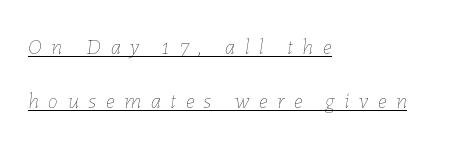
Q: Is the text bold? A: No.
Q: Is the text italic (slanted)? A: Yes, it leans right by about 7 degrees.
Q: Is the text underlined? A: Yes.
Q: How is the paragraph aligned? A: Left-aligned.
Q: Is the spacing between letters normal or unusually wide? A: Unusually wide.
Q: Is the spacing between lines tight, normal or loose? A: Loose.
